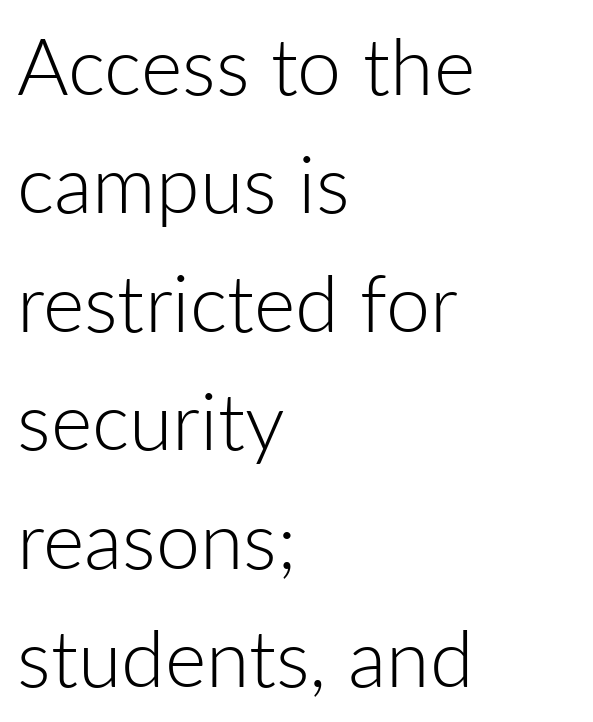
Notice how the stems are strictly vertical — no italics here. Teacher's note: observe the even left margin — that is flush-left alignment. There is no visible air inserted between adjacent glyphs. On a weight scale, this lands at 450 or below. The area under the type is left untouched. Successive baselines arrive at the customary interval.
